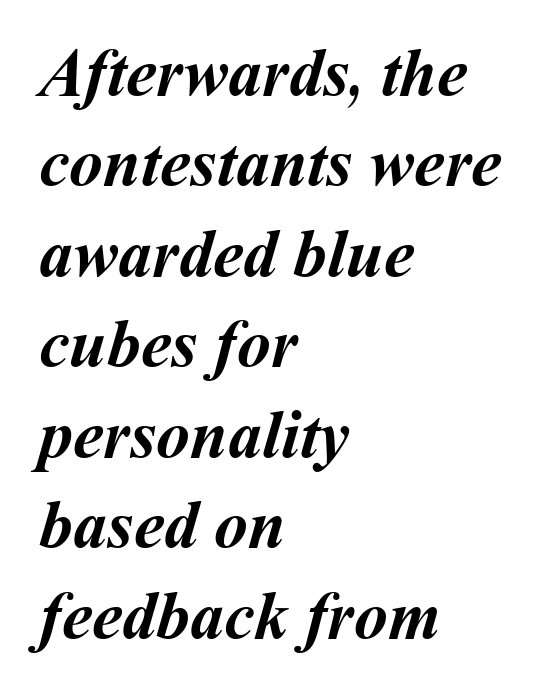
Is this a fixed-width face? No — the glyphs have proportional, varying widths. The passage shown is not underscored anywhere. The text block is weighted toward the left margin, trailing off unevenly rightward. Strokes here are thick enough to call this a true bold.
